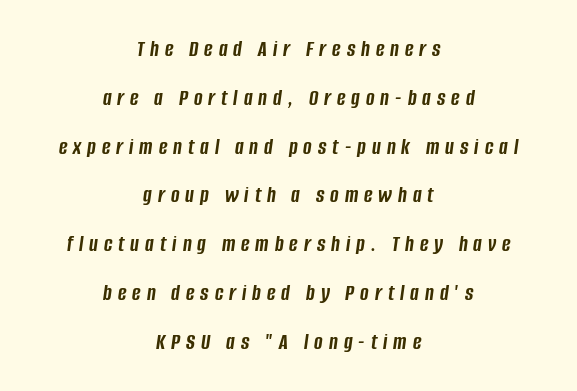
A typesetter would mark this as italic. Its strokes are broad and dark, the hallmark of bold type. The line-height multiplier appears high, well above default. Both edges are ragged and mirror each other, which tells us the setting is centered. Substantial extra tracking has been applied to these lines. Bare-footed words on every line.
